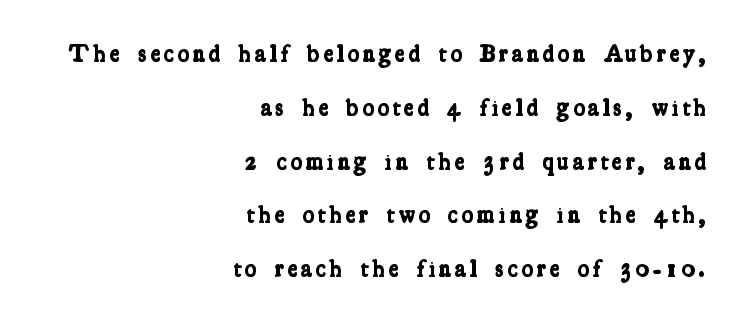
The image shows 24 px bold type; set right-aligned, loose line spacing (2.24x), not underlined.
